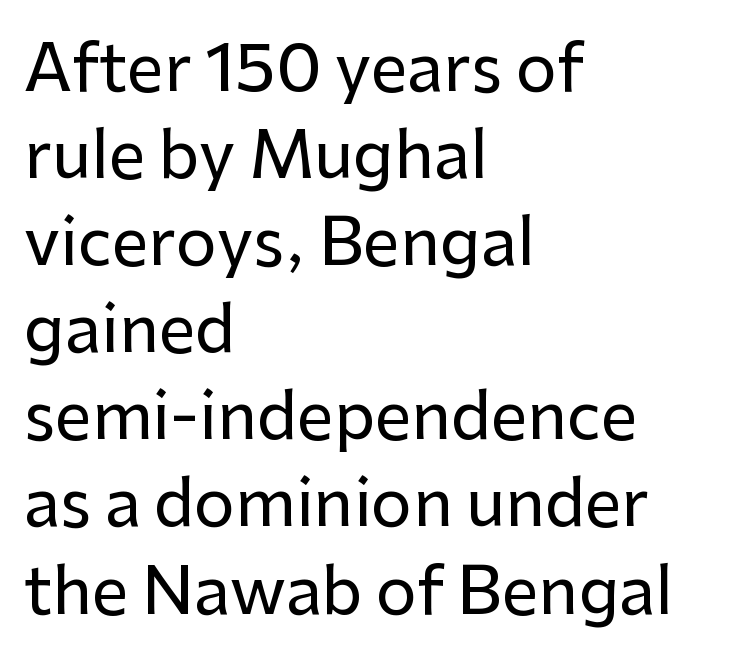
{"serif": "no", "italic": "no", "width": "normal", "stroke_contrast": "low", "x_height": "medium", "monospaced": "no", "underline": "no", "align": "left", "line_spacing": "normal", "line_spacing_ratio": 1.34, "letter_spacing": "normal", "letter_spacing_em": 0.0, "glyph_px": 65}
